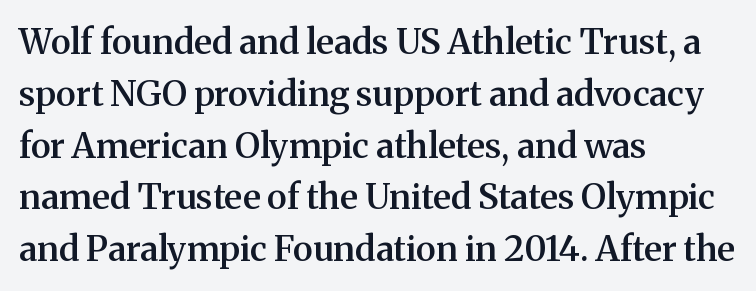
Q: Is the text bold? A: Semi-bold.
Q: Is the text italic (slanted)? A: No, it is upright.
Q: Is the typeface a serif or a sans-serif typeface? A: Serif.
Q: Is the text underlined? A: No.
Q: How is the paragraph aligned? A: Left-aligned.
Q: Is the spacing between letters normal or unusually wide? A: Normal.
Q: Is the spacing between lines tight, normal or loose? A: Normal.
Q: Width (condensed, normal, or wide)? A: Normal.
Q: Stroke contrast? A: Medium.
Q: x-height? A: Medium.
Q: Monospaced? A: No.
